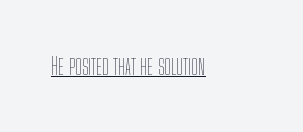
The image shows 24 px text type, upright; set normal letter spacing, underlined.
